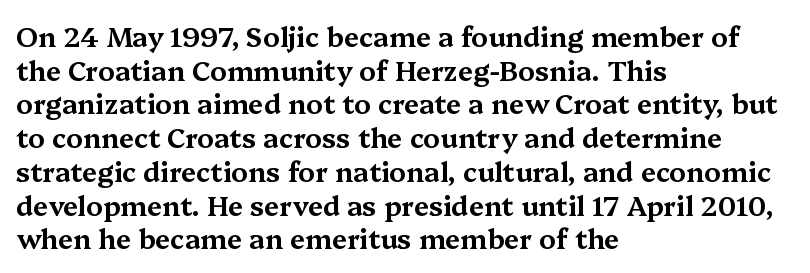
This is the regular roman posture of the typeface. Does extra space separate the letters? No, they use regular spacing. One-word summary of the alignment: left. How would I describe the line gaps? Plain and ordinary.
